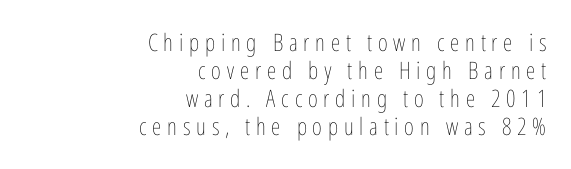
Unmarked baselines from the first word to the last. Heaviness? Minimal to ordinary, like unemphasized prose. When letters stand straight like this, we call the style roman or upright. Here the glyphs are tracked loosely, breaking word shapes into spaced letters. Reading down the block, your eye finds every line finishing at a fixed right position.
